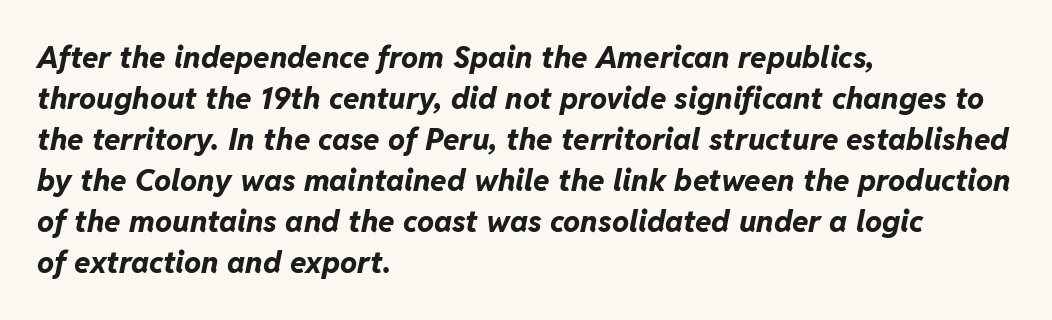
The image shows 30 px bold type, italic (leaning right); set left-aligned, normal line spacing (1.37x), normal letter spacing, not underlined; low stroke contrast and a medium x-height.
